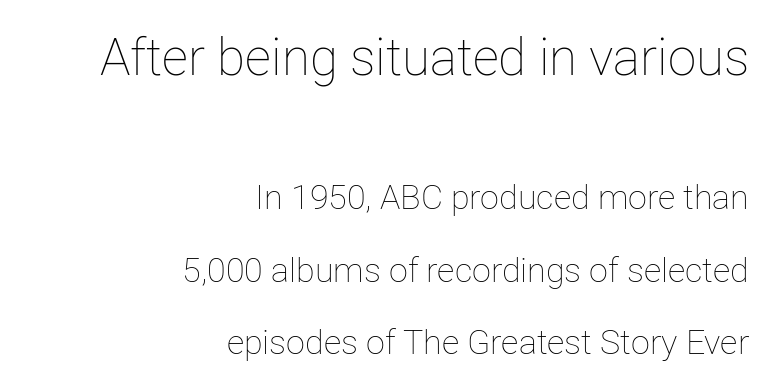
Q: Is the text bold? A: No.
Q: Is the text italic (slanted)? A: No, it is upright.
Q: Is the text underlined? A: No.
Q: How is the paragraph aligned? A: Right-aligned.
Q: Is the spacing between letters normal or unusually wide? A: Normal.
Q: Is the spacing between lines tight, normal or loose? A: Loose.
Q: Which block of text is set in a larger size, the first (top) or the second (bottom)? A: The first (top) one.
Q: Width (condensed, normal, or wide)? A: Normal.
Q: Stroke contrast? A: Low.
Q: x-height? A: Medium.
Q: Monospaced? A: No.
